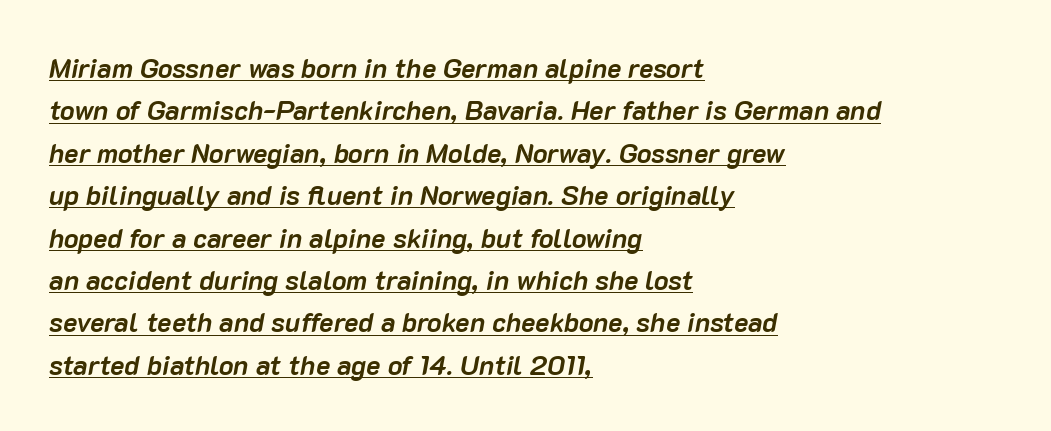
The specimen reads as italic at a glance. Compared with typical body copy, the letter spacing here is the same. A dark, heavy texture on the line: the type is bold. The space between consecutive lines is moderate.
